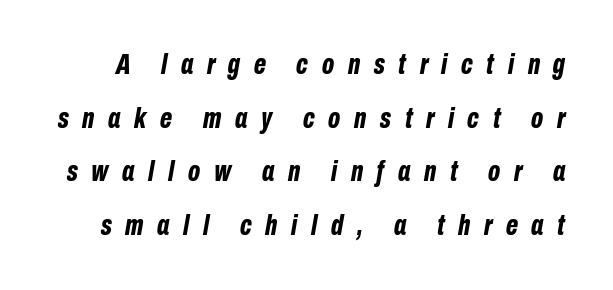
{"italic": "yes", "lean": "right", "slant_degrees": 10, "bold": "yes", "weight": "bold", "width": "condensed", "stroke_contrast": "low", "x_height": "medium", "monospaced": "no", "underline": "no", "line_spacing_ratio": 1.85, "letter_spacing": "wide", "letter_spacing_em": 0.47, "glyph_px": 29}
